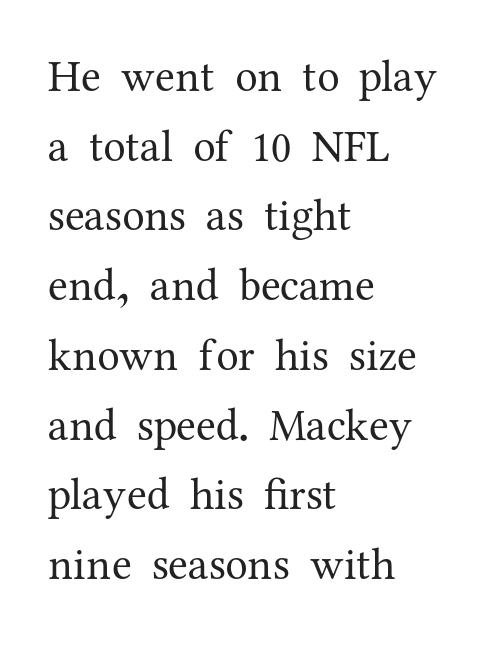
Q: Is the text bold? A: No.
Q: Is the text italic (slanted)? A: No, it is upright.
Q: Is the typeface a serif or a sans-serif typeface? A: Serif.
Q: Is the text underlined? A: No.
Q: How is the paragraph aligned? A: Left-aligned.
Q: Is the spacing between letters normal or unusually wide? A: Normal.
Q: Is the spacing between lines tight, normal or loose? A: Normal.
Q: Width (condensed, normal, or wide)? A: Normal.
Q: Stroke contrast? A: Medium.
Q: x-height? A: Medium.
Q: Monospaced? A: No.
